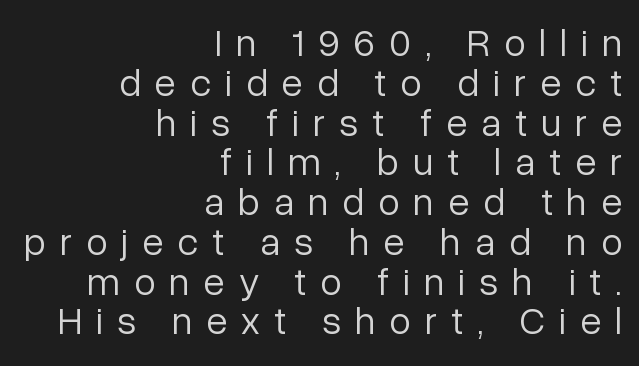
Q: Is the text bold? A: No.
Q: Is the text italic (slanted)? A: No, it is upright.
Q: Is the typeface a serif or a sans-serif typeface? A: Sans-serif.
Q: Is the text underlined? A: No.
Q: How is the paragraph aligned? A: Right-aligned.
Q: Is the spacing between letters normal or unusually wide? A: Unusually wide.
Q: Is the spacing between lines tight, normal or loose? A: Tight.
Q: Width (condensed, normal, or wide)? A: Normal.
Q: Stroke contrast? A: Low.
Q: x-height? A: Medium.
Q: Monospaced? A: No.
